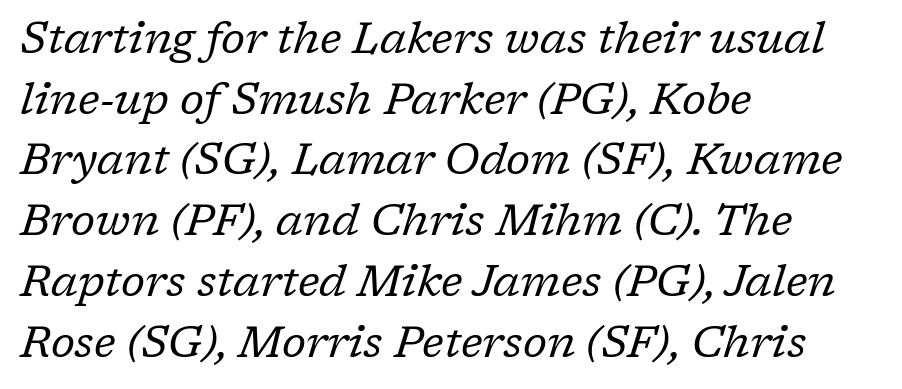
The passage shown has conventional tracking throughout. Horizontal alignment here is leftward, the default for most running prose. You can tell from the footed stems that serif type was used. Successive baselines arrive at the customary interval.
